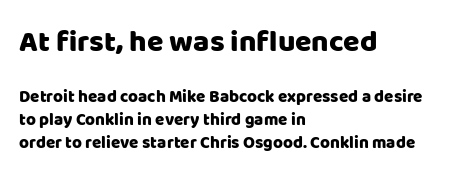
{"serif": "no", "italic": "no", "width": "normal", "stroke_contrast": "low", "x_height": "large", "monospaced": "no", "underline": "no", "align": "left", "line_spacing": "normal", "line_spacing_ratio": 1.36, "letter_spacing": "normal", "letter_spacing_em": 0.0, "larger_block": "first", "size_ratio": 1.76, "glyph_px": 30}
